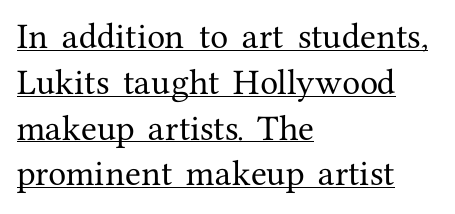
{"serif": "yes", "italic": "no", "width": "normal", "stroke_contrast": "medium", "x_height": "medium", "monospaced": "no", "underline": "yes", "align": "left", "line_spacing": "normal", "line_spacing_ratio": 1.58, "letter_spacing": "normal", "letter_spacing_em": 0.0, "glyph_px": 29}
